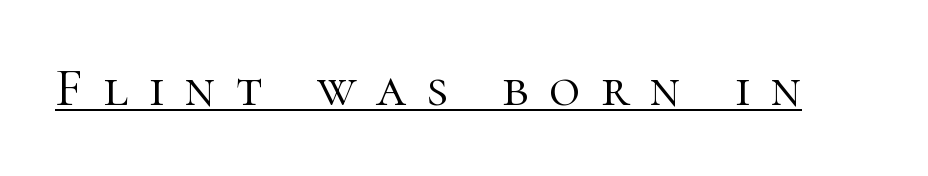
The image shows 54 px light serif type, upright; set unusually wide letter spacing (+0.38 em), underlined; high stroke contrast and a medium x-height.
